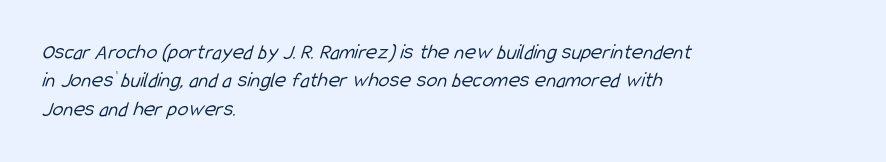
{"bold": "no", "underline": "no", "align": "left", "line_spacing": "normal", "line_spacing_ratio": 1.29, "letter_spacing": "normal", "letter_spacing_em": 0.0, "glyph_px": 22}
